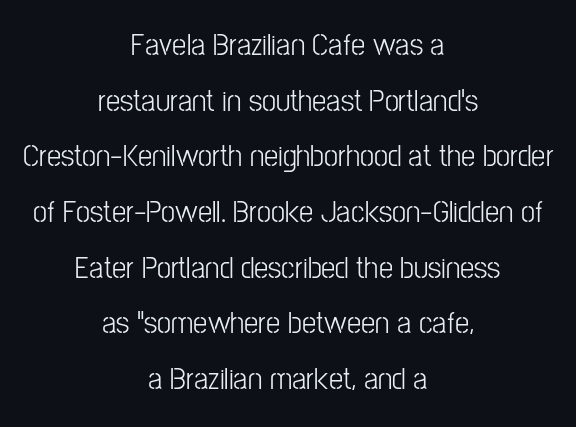
The image shows 32 px condensed sans-serif type, upright; set centered, line spacing 1.74x, normal letter spacing, not underlined; low stroke contrast and a medium x-height.
